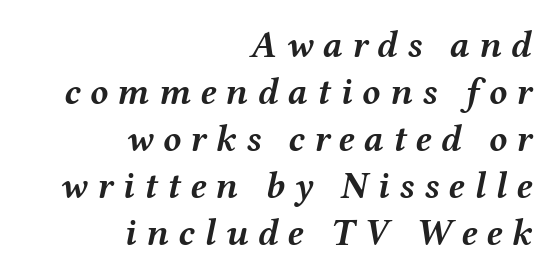
Q: Is the text bold? A: Yes.
Q: Is the text italic (slanted)? A: Yes, it leans right by about 12 degrees.
Q: Is the text underlined? A: No.
Q: How is the paragraph aligned? A: Right-aligned.
Q: Is the spacing between letters normal or unusually wide? A: Unusually wide.
Q: Is the spacing between lines tight, normal or loose? A: Normal.
Q: Width (condensed, normal, or wide)? A: Wide.
Q: Stroke contrast? A: Medium.
Q: x-height? A: Medium.
Q: Monospaced? A: No.
